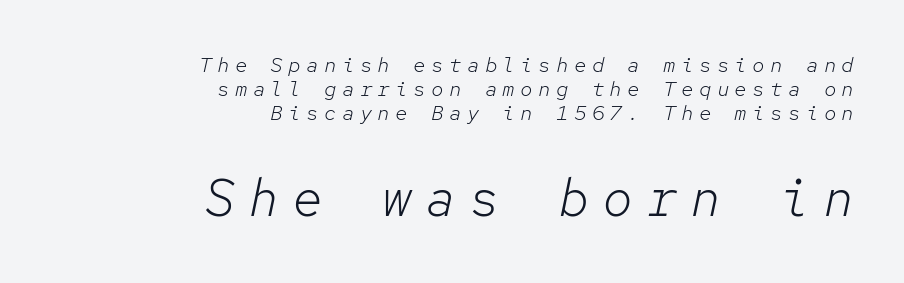
The image shows 52 px light type, italic (leaning right), monospaced; set right-aligned, tight line spacing (1.14x), unusually wide letter spacing (+0.25 em), not underlined; the second (bottom) block is 2.48x larger; low stroke contrast and a medium x-height.
